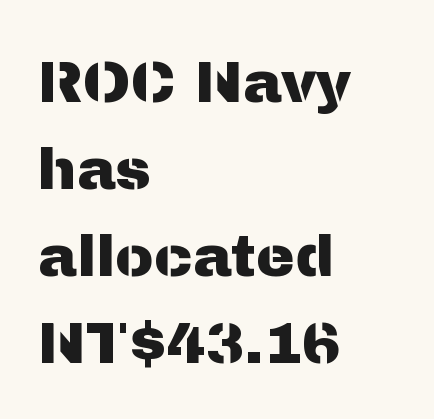
Q: Is the text italic (slanted)? A: No, it is upright.
Q: Is the typeface a serif or a sans-serif typeface? A: Sans-serif.
Q: Is the text underlined? A: No.
Q: How is the paragraph aligned? A: Left-aligned.
Q: Is the spacing between letters normal or unusually wide? A: Normal.
Q: Is the spacing between lines tight, normal or loose? A: Normal.
Q: Width (condensed, normal, or wide)? A: Normal.
Q: Stroke contrast? A: Medium.
Q: x-height? A: Medium.
Q: Monospaced? A: No.
